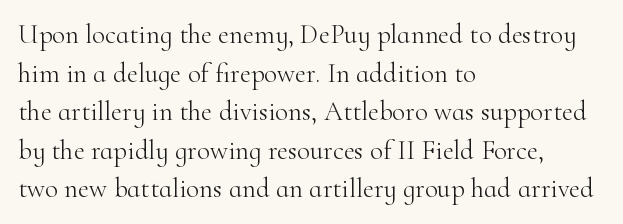
Q: Is the text bold? A: No.
Q: Is the text italic (slanted)? A: No, it is upright.
Q: Is the text underlined? A: No.
Q: How is the paragraph aligned? A: Left-aligned.
Q: Is the spacing between letters normal or unusually wide? A: Normal.
Q: Is the spacing between lines tight, normal or loose? A: Normal.
